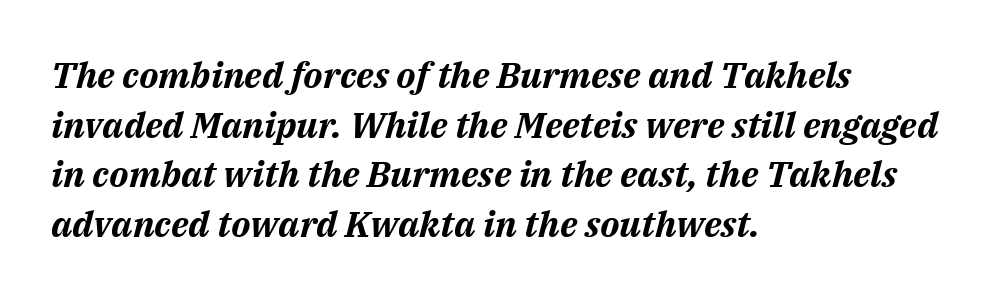
Q: Is the text bold? A: Yes.
Q: Is the text italic (slanted)? A: Yes, it leans right by about 14 degrees.
Q: Is the text underlined? A: No.
Q: How is the paragraph aligned? A: Left-aligned.
Q: Is the spacing between letters normal or unusually wide? A: Normal.
Q: Is the spacing between lines tight, normal or loose? A: Normal.
Q: Width (condensed, normal, or wide)? A: Normal.
Q: Stroke contrast? A: Medium.
Q: x-height? A: Medium.
Q: Monospaced? A: No.
